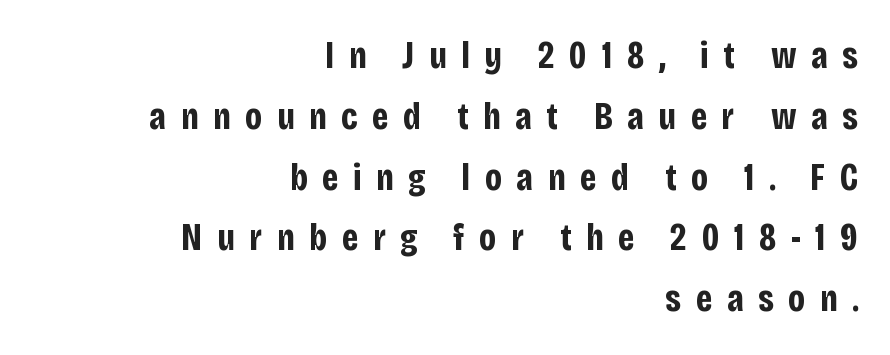
Q: Is the text bold? A: Yes.
Q: Is the text italic (slanted)? A: No, it is upright.
Q: Is the typeface a serif or a sans-serif typeface? A: Sans-serif.
Q: Is the text underlined? A: No.
Q: How is the paragraph aligned? A: Right-aligned.
Q: Is the spacing between letters normal or unusually wide? A: Unusually wide.
Q: Is the spacing between lines tight, normal or loose? A: Normal.
Q: Width (condensed, normal, or wide)? A: Condensed.
Q: Stroke contrast? A: Low.
Q: x-height? A: Large.
Q: Monospaced? A: No.
